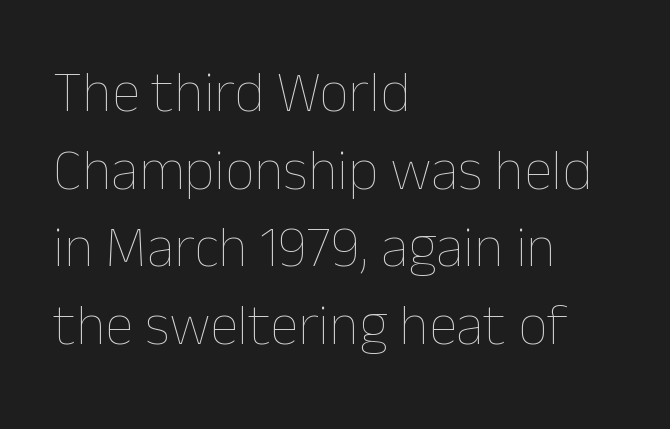
{"italic": "no", "bold": "no", "weight": "thin", "width": "normal", "stroke_contrast": "low", "x_height": "medium", "monospaced": "no", "underline": "no", "align": "left", "line_spacing": "normal", "line_spacing_ratio": 1.34, "letter_spacing": "normal", "letter_spacing_em": 0.0, "glyph_px": 58}
